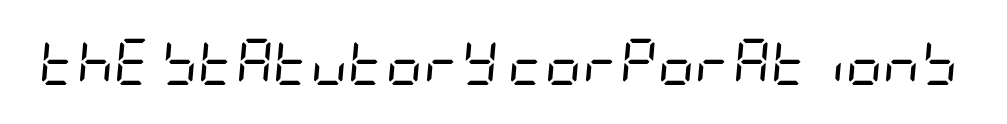
Caption: face not bold, strokes unweighted. The foot of each line stays bare and open. What stands out about the letter spacing? Nothing — it is the standard amount. The axis of the letterforms is tilted away from vertical.
